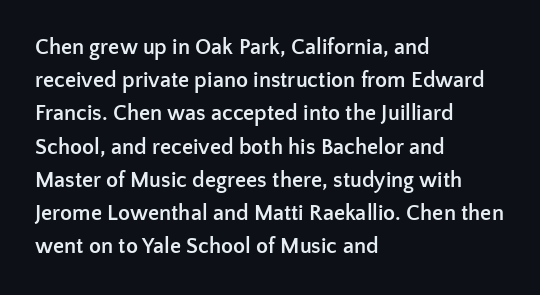
Q: Is the text bold? A: Yes.
Q: Is the text italic (slanted)? A: No, it is upright.
Q: Is the text underlined? A: No.
Q: How is the paragraph aligned? A: Left-aligned.
Q: Is the spacing between letters normal or unusually wide? A: Normal.
Q: Is the spacing between lines tight, normal or loose? A: Normal.
